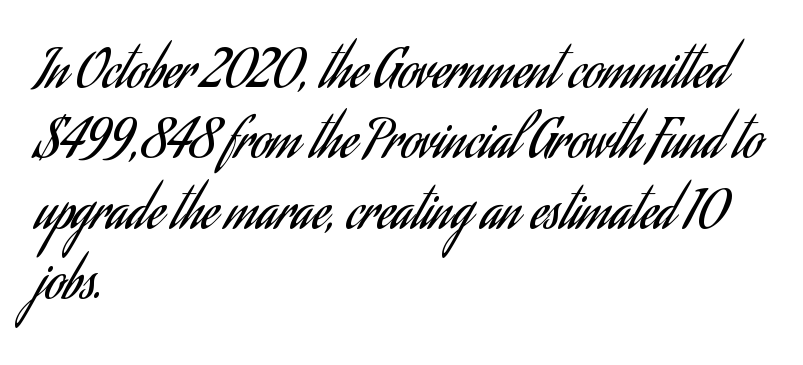
The image shows 53 px regular-weight, condensed sans-serif type; set left-aligned, normal line spacing (1.33x), normal letter spacing, not underlined; low stroke contrast and a small x-height.
